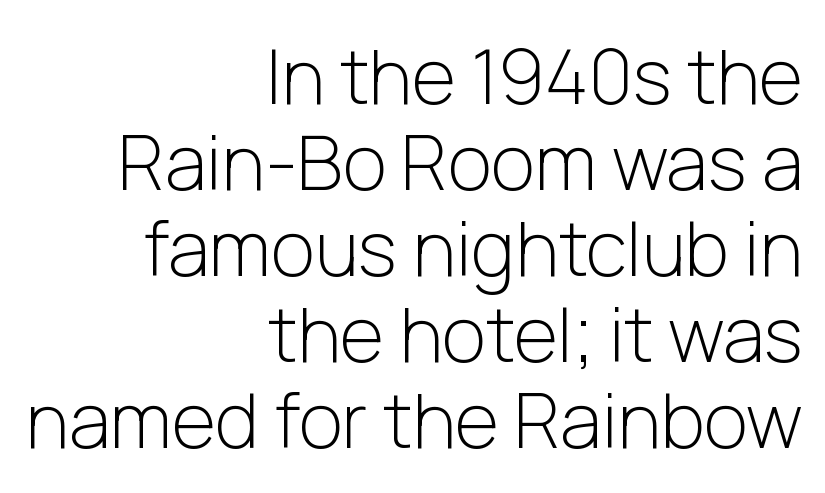
{"serif": "no", "italic": "no", "bold": "no", "weight": "light", "width": "normal", "stroke_contrast": "low", "x_height": "medium", "monospaced": "no", "underline": "no", "align": "right", "line_spacing": "tight", "line_spacing_ratio": 1.13, "letter_spacing": "normal", "letter_spacing_em": 0.0, "glyph_px": 76}
